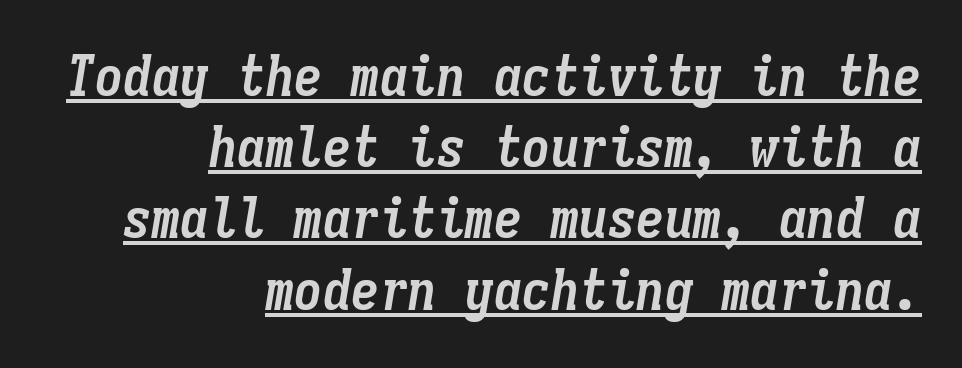
Q: Is the text bold? A: Yes.
Q: Is the text italic (slanted)? A: Yes, it leans right by about 9 degrees.
Q: Is the text underlined? A: Yes.
Q: How is the paragraph aligned? A: Right-aligned.
Q: Is the spacing between letters normal or unusually wide? A: Normal.
Q: Is the spacing between lines tight, normal or loose? A: Normal.
Q: Width (condensed, normal, or wide)? A: Condensed.
Q: Stroke contrast? A: Low.
Q: x-height? A: Medium.
Q: Monospaced? A: Yes.
